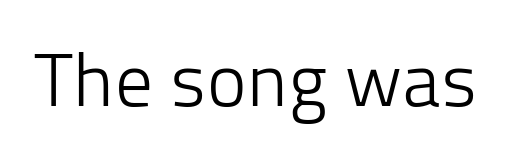
Q: Is the text bold? A: No.
Q: Is the text italic (slanted)? A: No, it is upright.
Q: Is the typeface a serif or a sans-serif typeface? A: Sans-serif.
Q: Is the text underlined? A: No.
Q: Is the spacing between letters normal or unusually wide? A: Normal.
Q: Width (condensed, normal, or wide)? A: Normal.
Q: Stroke contrast? A: Low.
Q: x-height? A: Medium.
Q: Monospaced? A: No.
